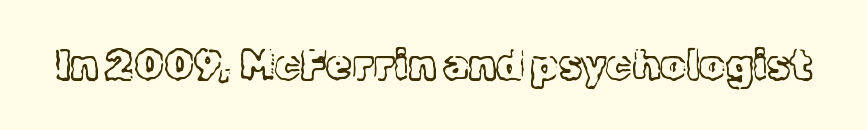
Q: Is the text bold? A: No.
Q: Is the text italic (slanted)? A: No, it is upright.
Q: Is the typeface a serif or a sans-serif typeface? A: Serif.
Q: Is the text underlined? A: No.
Q: Is the spacing between letters normal or unusually wide? A: Normal.
Q: Width (condensed, normal, or wide)? A: Normal.
Q: x-height? A: Medium.
Q: Monospaced? A: No.
